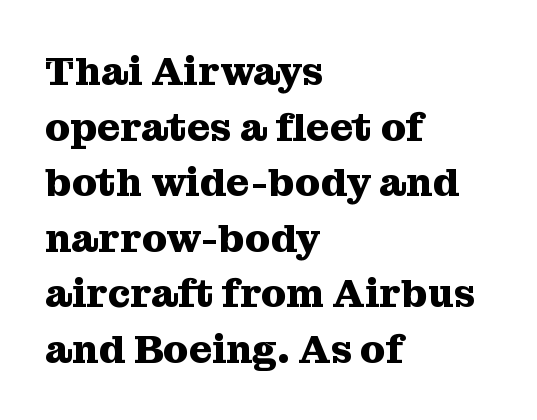
The image shows 40 px heavy serif type, upright; set left-aligned, normal line spacing (1.39x), normal letter spacing, not underlined; medium stroke contrast and a medium x-height.
